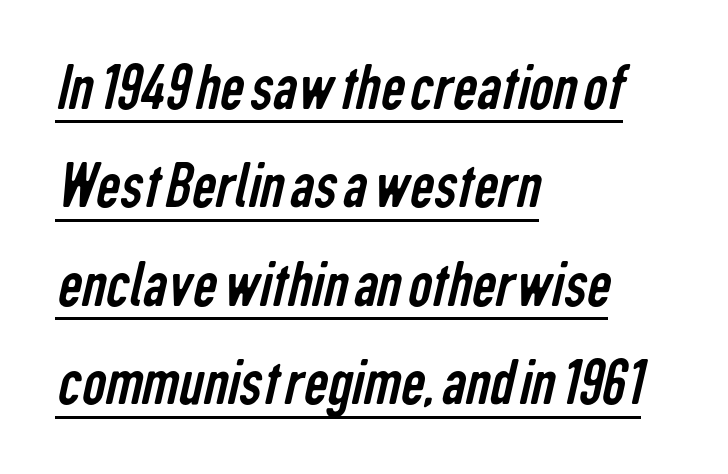
The image shows 67 px regular-weight, condensed sans-serif type; set left-aligned, normal line spacing (1.47x), normal letter spacing, underlined; low stroke contrast and a medium x-height.
